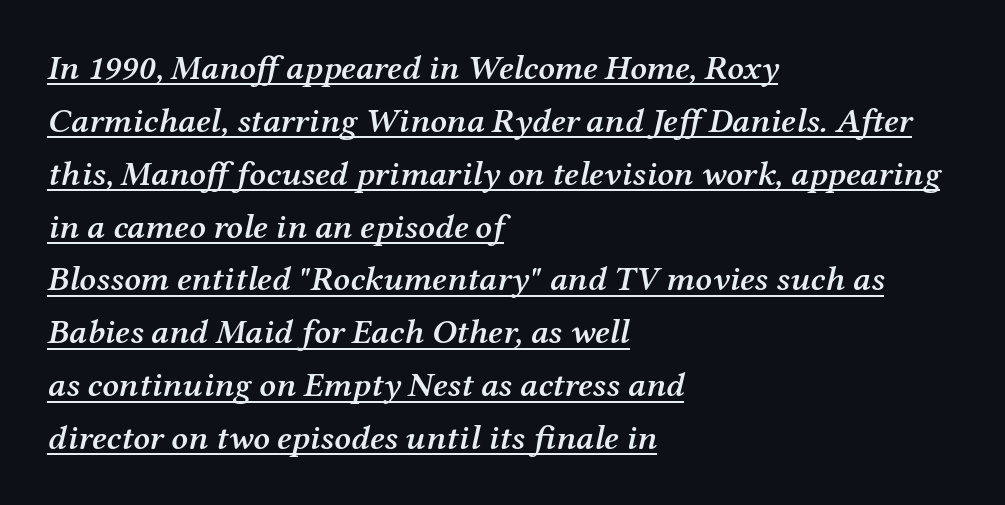
{"serif": "yes", "italic": "yes", "lean": "right", "slant_degrees": 12, "bold": "semi", "weight": "semibold", "width": "normal", "stroke_contrast": "medium", "x_height": "medium", "monospaced": "no", "underline": "yes", "align": "left", "line_spacing": "normal", "line_spacing_ratio": 1.51, "letter_spacing": "normal", "letter_spacing_em": 0.0, "glyph_px": 35}
